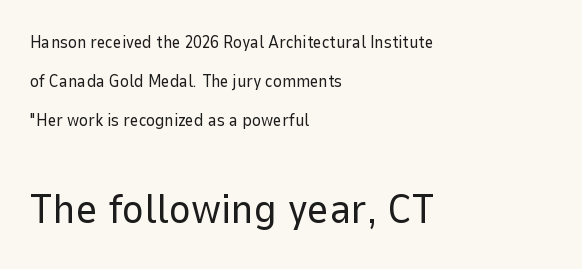
The image shows 42 px regular-weight sans-serif type, upright; set left-aligned, loose line spacing (2.29x), normal letter spacing, not underlined; the second (bottom) block is 2.47x larger; low stroke contrast and a medium x-height.
